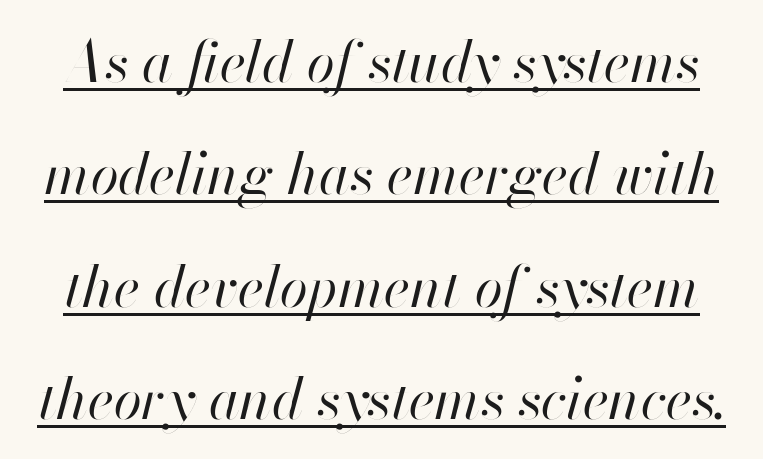
Is the stroke heavy? The answer is a plain regular-or-lighter. The horizontal fit of the characters is conventional and even. Emphasis-style slanted type is in use. Is there an underline? Yes — a line sits under the letters.
